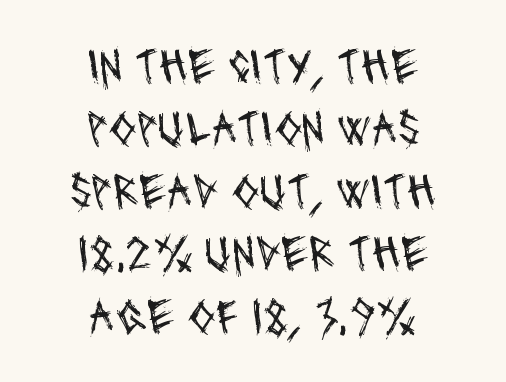
The glyphs in this specimen are sans serif. Spacing between characters is what you'd get straight out of the box. Unbolded letterforms with no extra heft. These lines sit exactly where default settings would place them. Do the characters align in a grid? No, the font is proportional.
